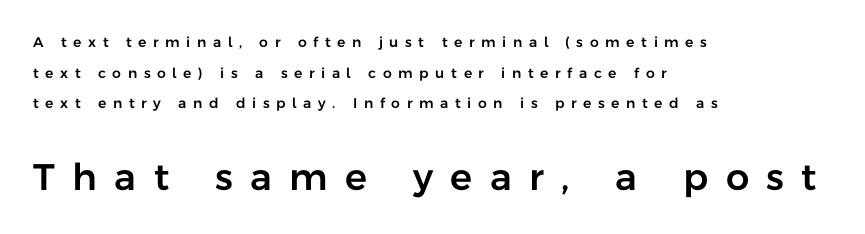
{"serif": "no", "italic": "no", "width": "normal", "stroke_contrast": "low", "x_height": "medium", "monospaced": "no", "underline": "no", "align": "left", "line_spacing": "loose", "line_spacing_ratio": 2.18, "letter_spacing": "wide", "letter_spacing_em": 0.47, "larger_block": "second", "size_ratio": 2.64, "glyph_px": 37}
